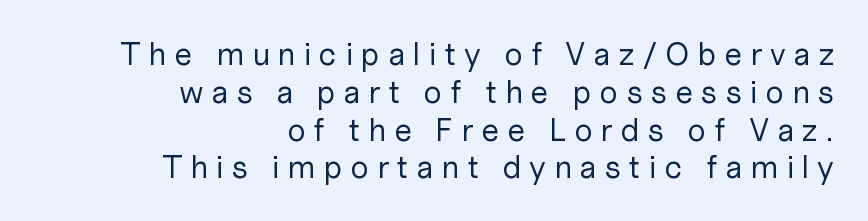
The image shows 32 px regular-weight sans-serif type, upright; set right-aligned, line spacing 1.18x, unusually wide letter spacing (+0.24 em), not underlined; low stroke contrast and a medium x-height.
